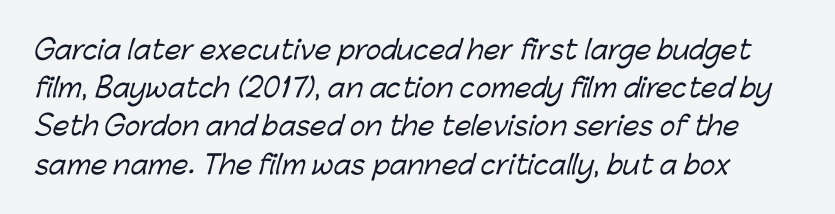
{"underline": "no", "line_spacing": "normal", "line_spacing_ratio": 1.47, "letter_spacing": "normal", "letter_spacing_em": 0.0, "glyph_px": 26}
